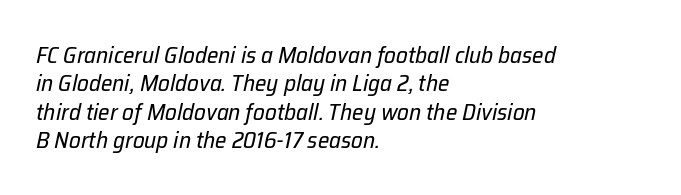
Nobody touched the tracking dial on this one. Ink coverage per letter is moderate at most. The words here are not underlined. Designer's note — italics engaged.
